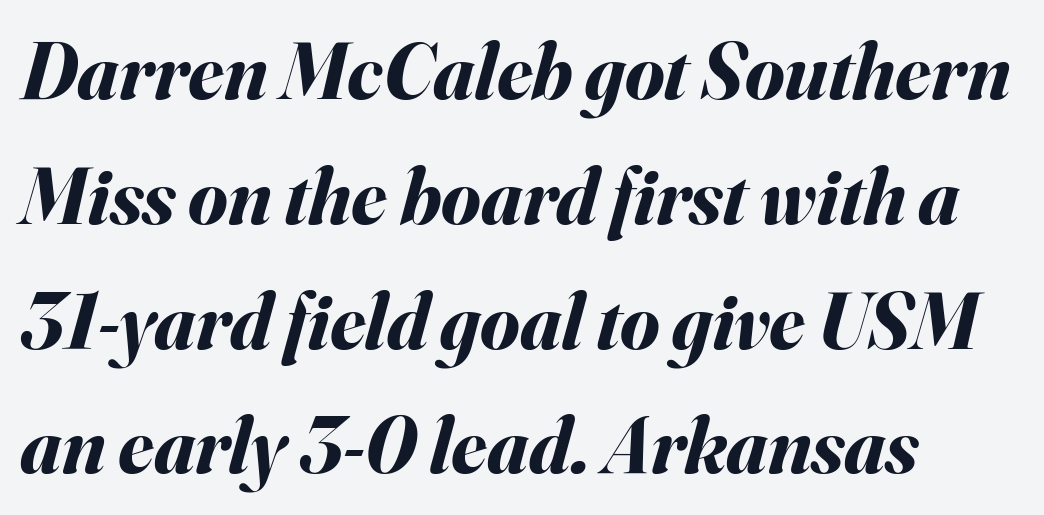
The image shows 80 px bold type, italic (leaning right); set left-aligned, normal line spacing (1.56x), normal letter spacing, not underlined; medium stroke contrast and a small x-height.
